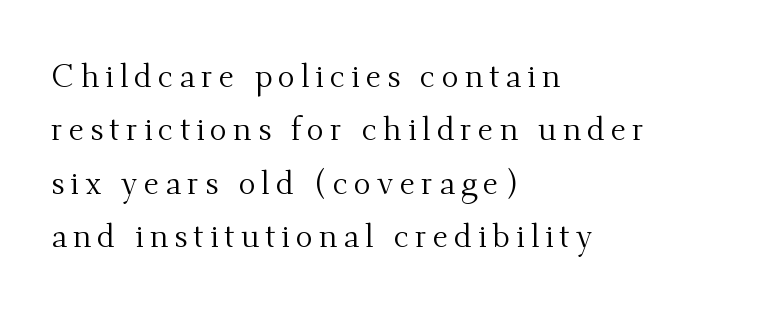
Line starts are locked; line ends wander. This rendering features lettering with no underline. Each letter keeps its own natural width here, so spacing adapts to shape. Italic? Not at all — the glyphs are vertical.
